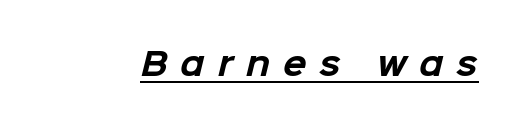
Each letter keeps its own natural width here, so spacing adapts to shape. The face used here is a sans, in the tradition of grotesques and geometrics. A typographer would call this underscored text. Letter spacing: wide. You'd pick this weight for a headline — it's a proper bold.
